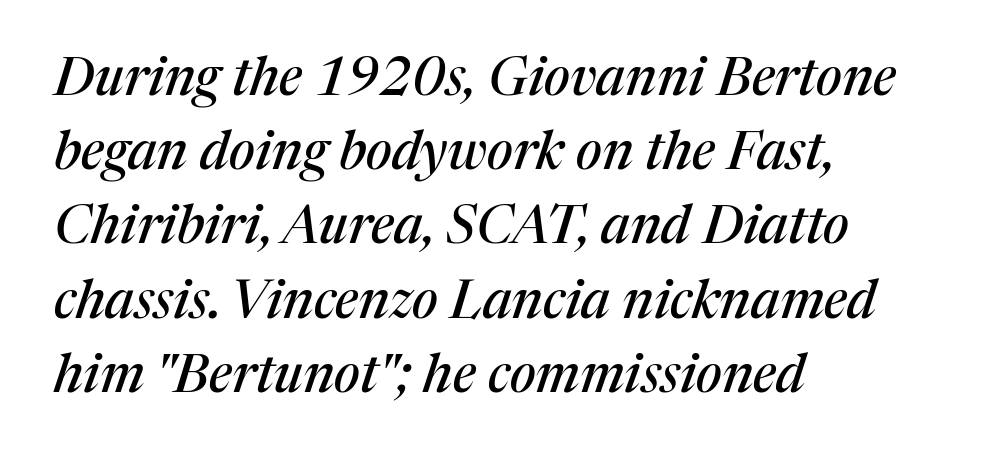
The image shows 53 px serif type, italic (leaning right); set left-aligned, normal line spacing (1.4x), normal letter spacing, not underlined; medium stroke contrast and a medium x-height.
